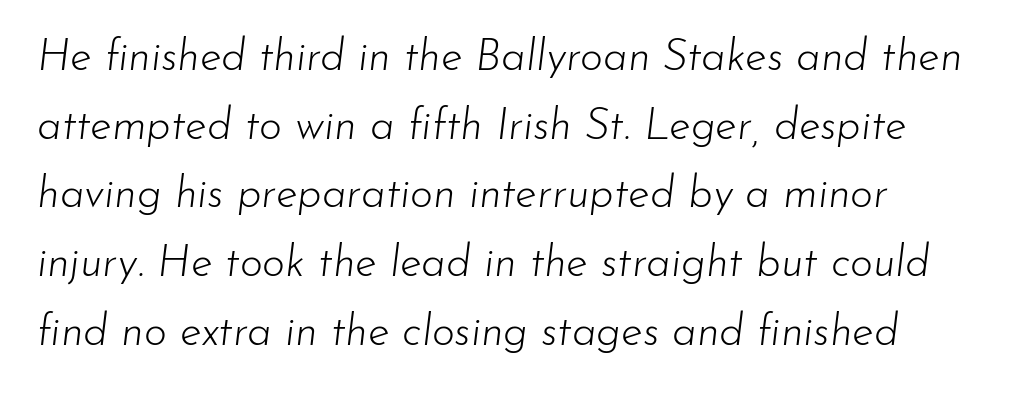
If you measured baseline to baseline, you'd find a middling distance. Weight: not bold — regular or lighter. You could call the tracking neutral — neither tight nor loose. The letters advance in unequal steps, a hallmark of proportional type. If you drew a ruler down the left edge, every line would touch it.
